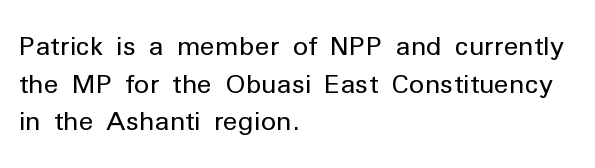
{"italic": "no", "bold": "no", "underline": "no", "align": "left", "line_spacing": "normal", "line_spacing_ratio": 1.45, "letter_spacing": "normal", "letter_spacing_em": 0.0, "glyph_px": 26}
